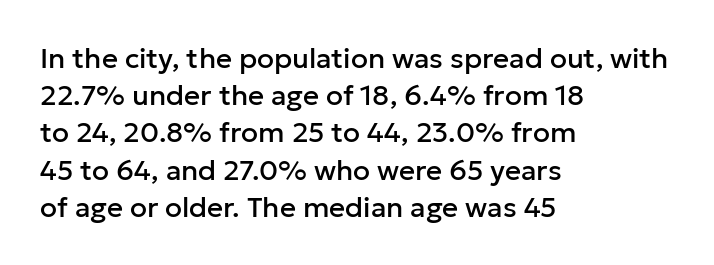
{"serif": "no", "italic": "no", "width": "normal", "stroke_contrast": "low", "x_height": "medium", "monospaced": "no", "underline": "no", "align": "left", "line_spacing": "normal", "line_spacing_ratio": 1.33, "letter_spacing": "normal", "letter_spacing_em": 0.0, "glyph_px": 28}
